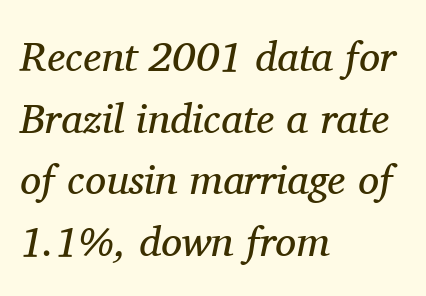
The image shows 42 px regular-weight serif type, italic (leaning right); set left-aligned, normal line spacing (1.47x), normal letter spacing, not underlined; medium stroke contrast and a medium x-height.
